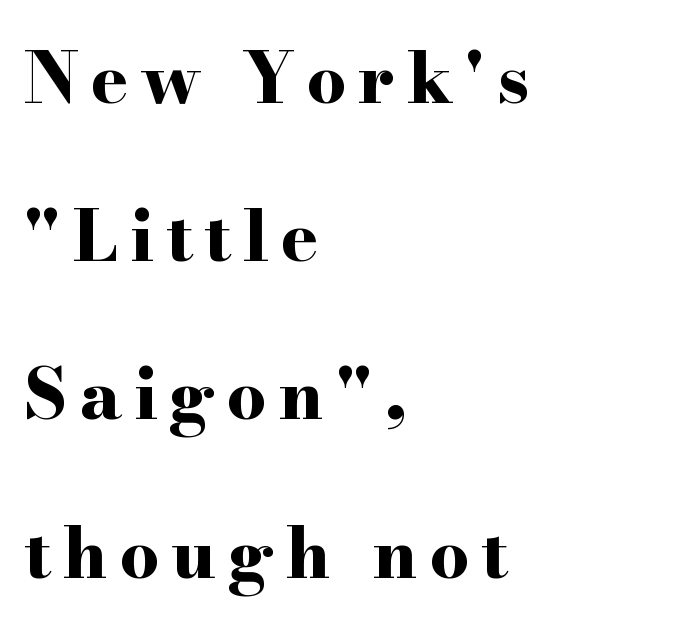
Line starts are locked; line ends wander. Notice how the stems are strictly vertical — no italics here. Plain, unruled lines of type. Notice the wide empty band between every row — that's loose leading.
